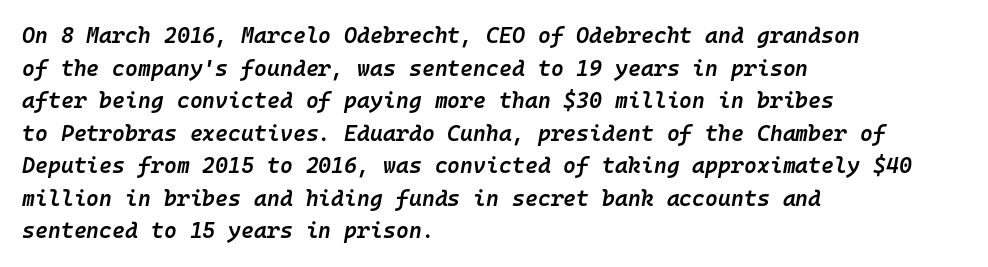
The image shows 22 px text type, italic (leaning right); set left-aligned, normal line spacing (1.48x), normal letter spacing, not underlined.
